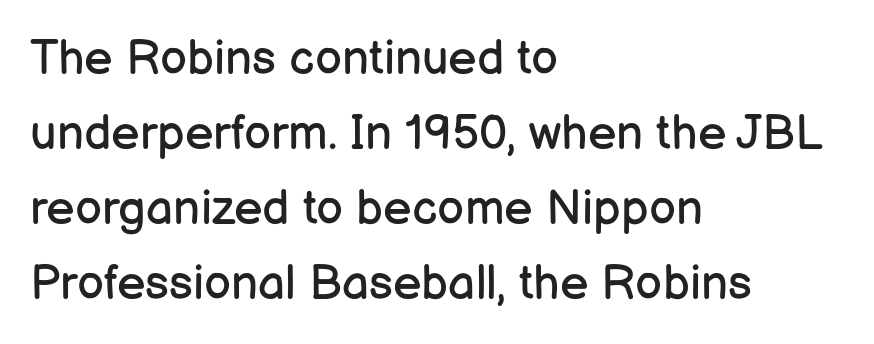
The image shows 48 px regular-weight sans-serif type, upright; set left-aligned, normal line spacing (1.56x), normal letter spacing, not underlined; low stroke contrast and a medium x-height.
